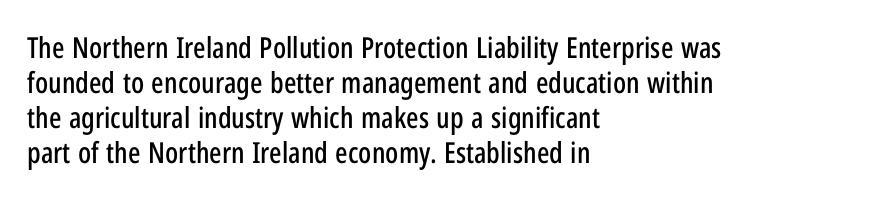
The image shows 29 px condensed sans-serif type, upright; set left-aligned, line spacing 1.21x, normal letter spacing, not underlined; low stroke contrast and a medium x-height.
